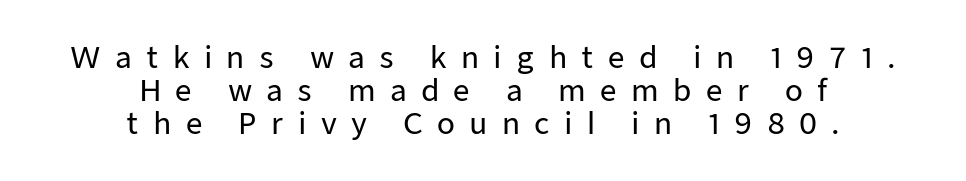
{"serif": "no", "italic": "no", "width": "normal", "stroke_contrast": "low", "x_height": "medium", "monospaced": "no", "underline": "no", "align": "center", "line_spacing": "tight", "line_spacing_ratio": 1.13, "letter_spacing": "wide", "letter_spacing_em": 0.49, "glyph_px": 29}
